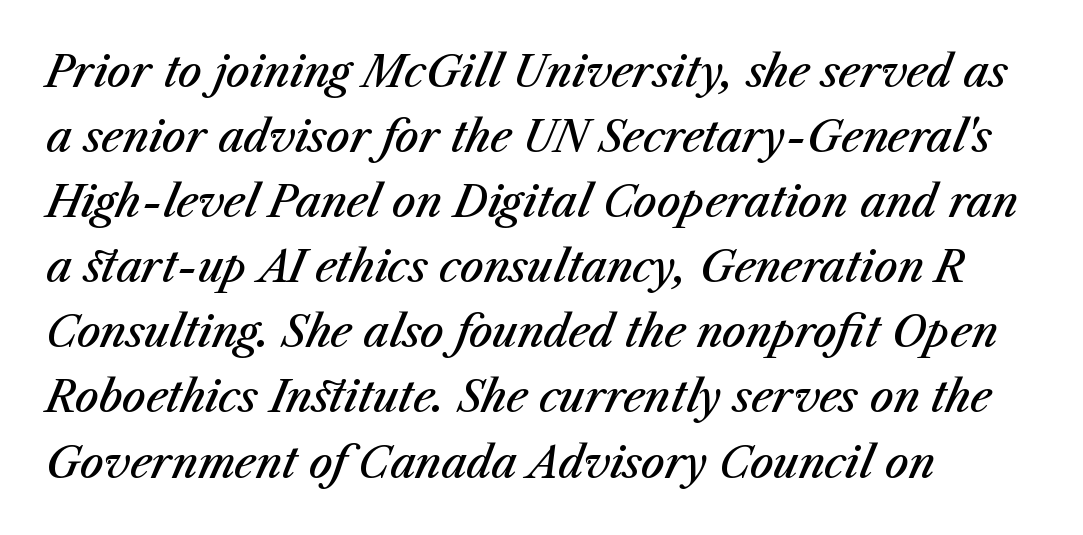
Q: Is the text bold? A: Semi-bold.
Q: Is the text italic (slanted)? A: Yes, it leans right by about 23 degrees.
Q: Is the text underlined? A: No.
Q: How is the paragraph aligned? A: Left-aligned.
Q: Is the spacing between letters normal or unusually wide? A: Normal.
Q: Is the spacing between lines tight, normal or loose? A: Normal.
Q: Width (condensed, normal, or wide)? A: Normal.
Q: Stroke contrast? A: Medium.
Q: x-height? A: Medium.
Q: Monospaced? A: No.
